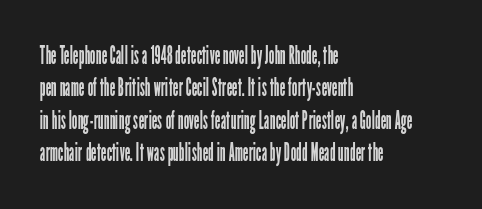
The image shows 25 px text type, upright; set left-aligned, normal line spacing (1.3x), normal letter spacing, not underlined.
